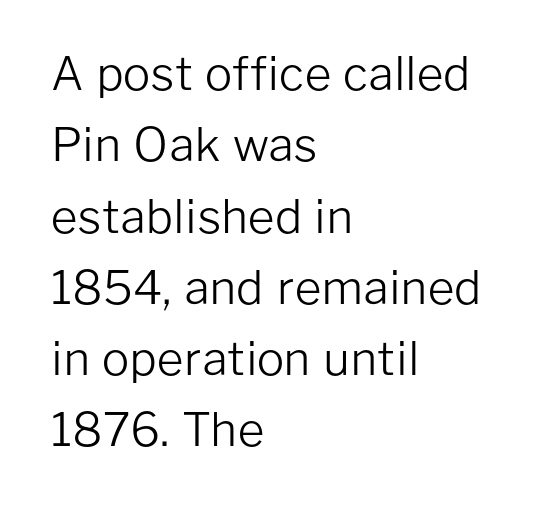
Q: Is the text bold? A: No.
Q: Is the text italic (slanted)? A: No, it is upright.
Q: Is the typeface a serif or a sans-serif typeface? A: Sans-serif.
Q: Is the text underlined? A: No.
Q: How is the paragraph aligned? A: Left-aligned.
Q: Is the spacing between letters normal or unusually wide? A: Normal.
Q: Is the spacing between lines tight, normal or loose? A: Normal.
Q: Width (condensed, normal, or wide)? A: Normal.
Q: Stroke contrast? A: Low.
Q: x-height? A: Medium.
Q: Monospaced? A: No.
